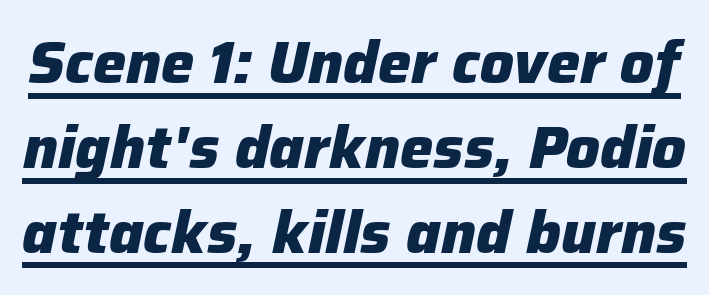
{"italic": "yes", "lean": "right", "slant_degrees": 12, "bold": "yes", "weight": "heavy", "width": "normal", "stroke_contrast": "low", "x_height": "medium", "monospaced": "no", "underline": "yes", "line_spacing": "normal", "line_spacing_ratio": 1.44, "letter_spacing": "normal", "letter_spacing_em": 0.0, "glyph_px": 59}
